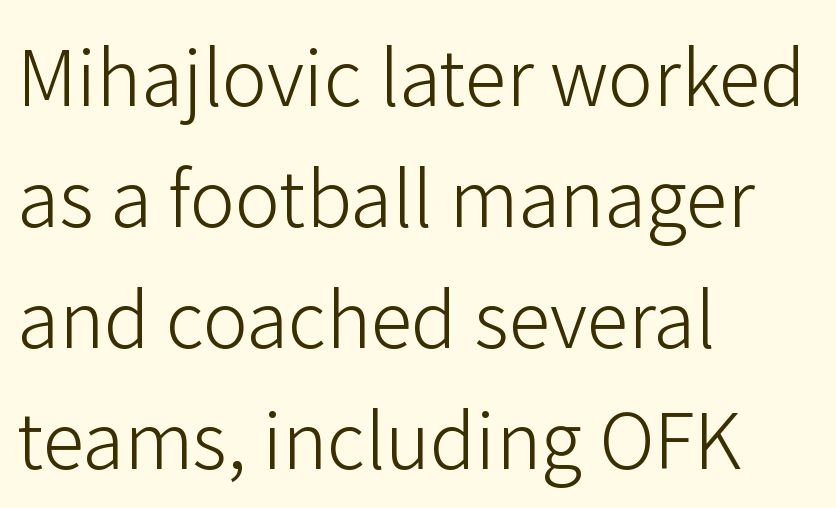
Q: Is the text bold? A: No.
Q: Is the text italic (slanted)? A: No, it is upright.
Q: Is the typeface a serif or a sans-serif typeface? A: Sans-serif.
Q: Is the text underlined? A: No.
Q: How is the paragraph aligned? A: Left-aligned.
Q: Is the spacing between letters normal or unusually wide? A: Normal.
Q: Is the spacing between lines tight, normal or loose? A: Normal.
Q: Width (condensed, normal, or wide)? A: Normal.
Q: Stroke contrast? A: Low.
Q: x-height? A: Medium.
Q: Monospaced? A: No.
